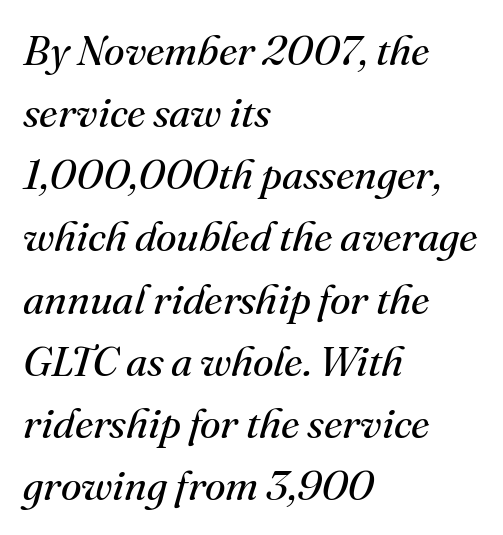
The image shows 42 px regular-weight serif type, italic (leaning right); set left-aligned, normal line spacing (1.48x), normal letter spacing, not underlined; medium stroke contrast and a small x-height.
